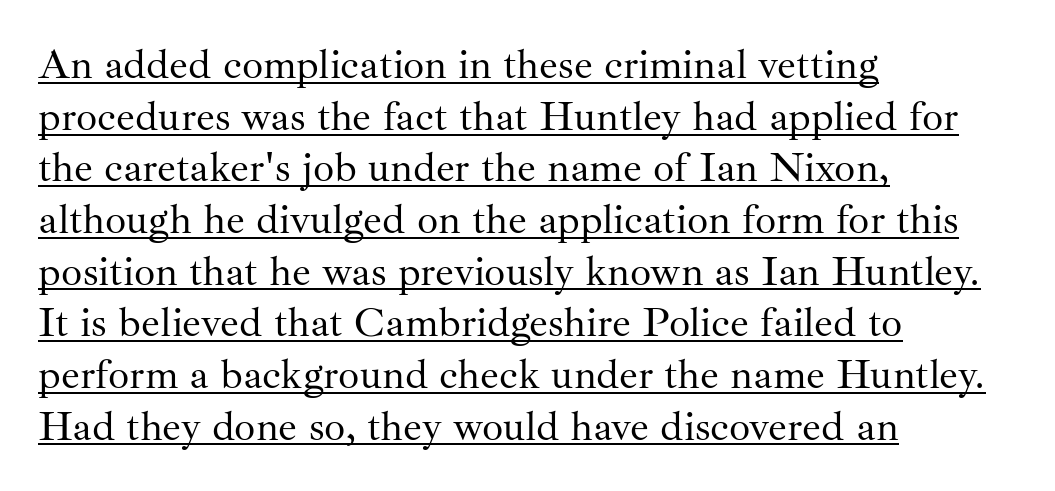
{"serif": "yes", "italic": "no", "bold": "no", "weight": "regular", "width": "normal", "stroke_contrast": "medium", "x_height": "small", "monospaced": "no", "underline": "yes", "align": "left", "line_spacing_ratio": 1.23, "letter_spacing": "normal", "letter_spacing_em": 0.0, "glyph_px": 42}
